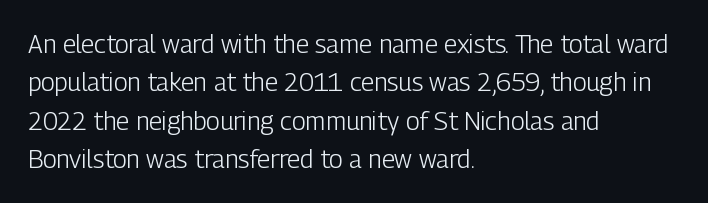
{"italic": "no", "bold": "no", "underline": "no", "align": "left", "line_spacing": "normal", "line_spacing_ratio": 1.54, "letter_spacing": "normal", "letter_spacing_em": 0.0, "glyph_px": 25}
